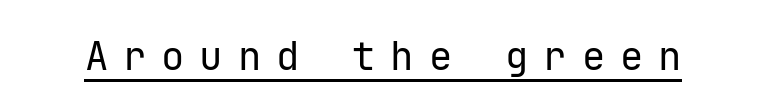
{"serif": "no", "italic": "no", "bold": "no", "weight": "regular", "width": "normal", "stroke_contrast": "low", "x_height": "medium", "monospaced": "yes", "underline": "yes", "letter_spacing": "wide", "letter_spacing_em": 0.38, "glyph_px": 39}
